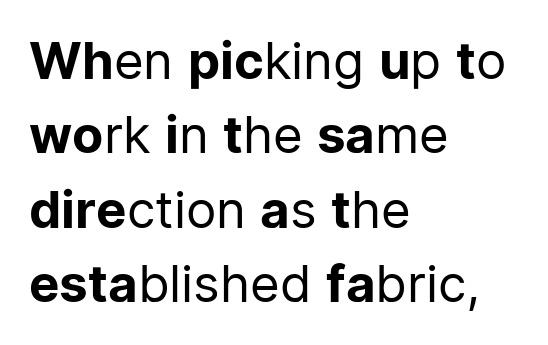
The image shows 51 px regular-weight sans-serif type, upright; set left-aligned, normal line spacing (1.46x), normal letter spacing, not underlined; low stroke contrast and a medium x-height.
